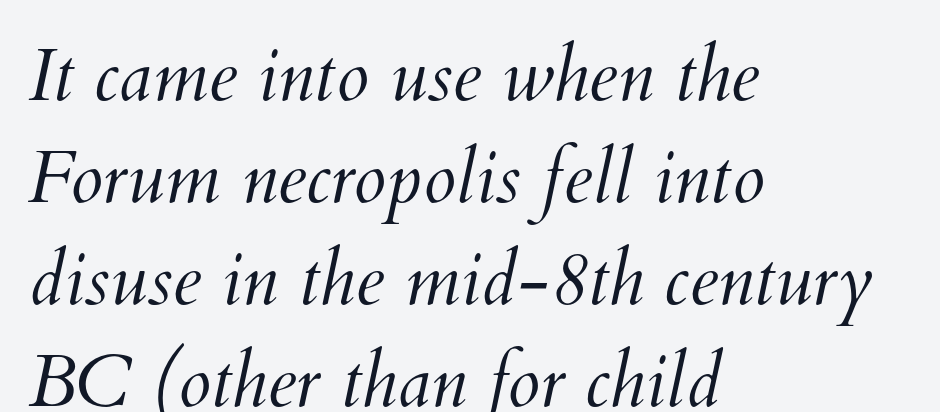
These lines stack with their left ends in a neat column. The gap between lines stays unmarked. Does the leading feel generous? No, just average. How are the letters spaced? Ordinarily, with no added tracking. Note the varied advance widths — an 'i' is clearly narrower than an 'm'. Is the type heavy? It reads as light-to-regular instead.
